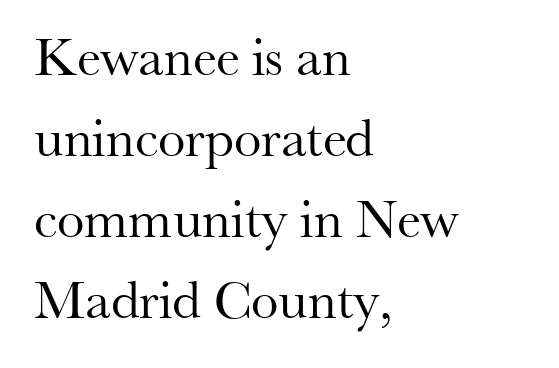
{"serif": "yes", "italic": "no", "bold": "no", "weight": "regular", "width": "normal", "stroke_contrast": "medium", "x_height": "small", "monospaced": "no", "underline": "no", "align": "left", "line_spacing": "normal", "line_spacing_ratio": 1.47, "letter_spacing": "normal", "letter_spacing_em": 0.0, "glyph_px": 55}
